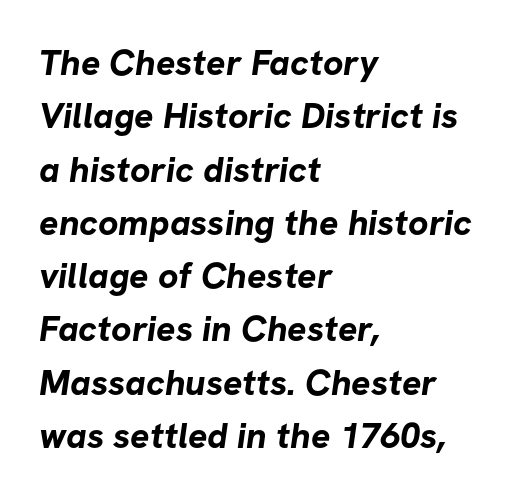
{"serif": "no", "bold": "yes", "weight": "bold", "width": "normal", "stroke_contrast": "low", "x_height": "medium", "monospaced": "no", "underline": "no", "align": "left", "line_spacing": "normal", "line_spacing_ratio": 1.48, "letter_spacing": "normal", "letter_spacing_em": 0.0, "glyph_px": 36}
